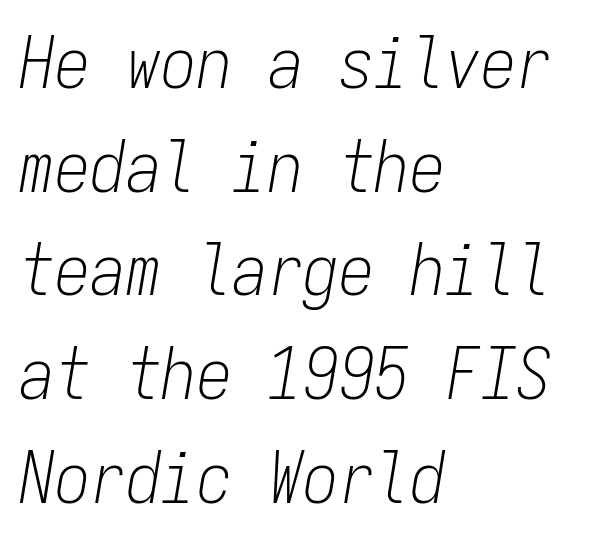
The space between consecutive lines is moderate. The letterforms sit shoulder to shoulder at normal distance. The setting favours the left margin, as ordinary paragraphs usually do. Anything drawn beneath the words? Only blank space.
